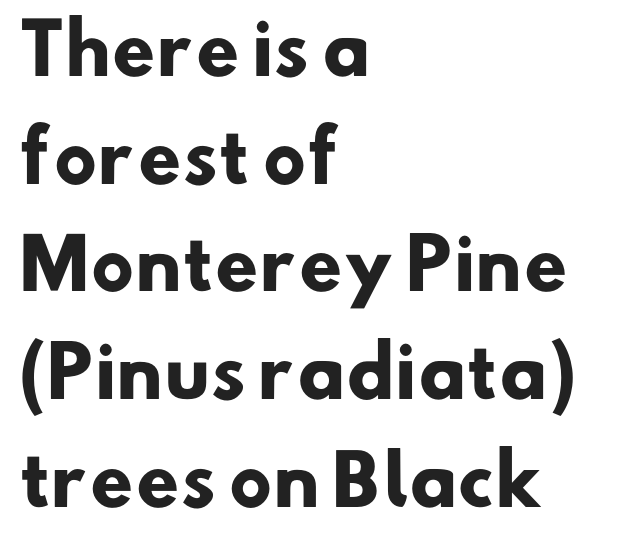
The lines sit at an ordinary, default distance from one another. Looks like regular typesetting: each glyph gets only the width it needs. Clear beneath every line of the passage. This sample is left-justified, so line endings fall wherever the words run out. There is no visible air inserted between adjacent glyphs. Is the type bold? Yes — the strokes are clearly thick and heavy.
